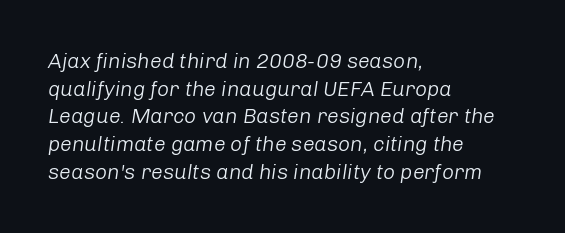
The image shows 21 px text type, italic (leaning right); set left-aligned, normal line spacing (1.32x), normal letter spacing, not underlined.
